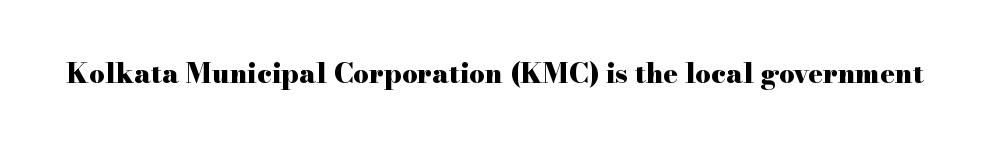
What stands out about the letter spacing? Nothing — it is the standard amount. No italicization has been applied; the sample stays upright. The gap between lines stays unmarked. Thick stems and heavy bowls — unmistakably bold.
